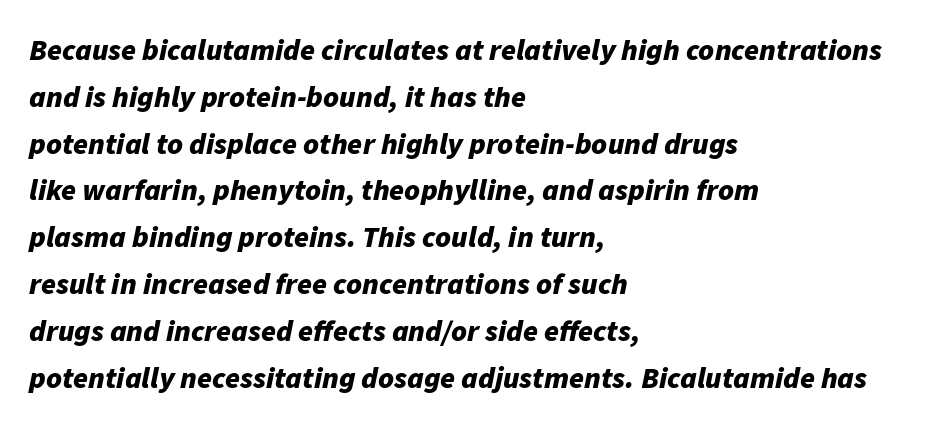
Every row of glyphs begins at an identical x-position on the left. Plenty of ink on the page — the face is bold. Descender tails drop into unmarked territory. The rendering uses natural spacing where letterforms have individual widths. These lines sit exactly where default settings would place them. The line texture is even and compact thanks to regular tracking.
